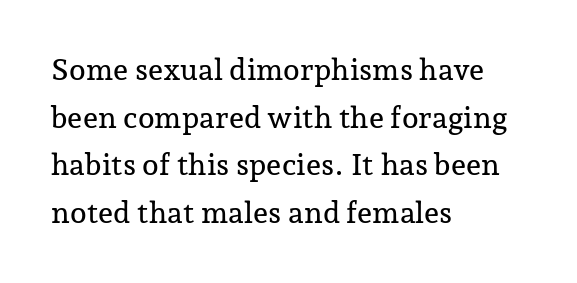
The image shows 30 px serif type, upright; set left-aligned, normal line spacing (1.59x), normal letter spacing, not underlined; low stroke contrast and a medium x-height.
